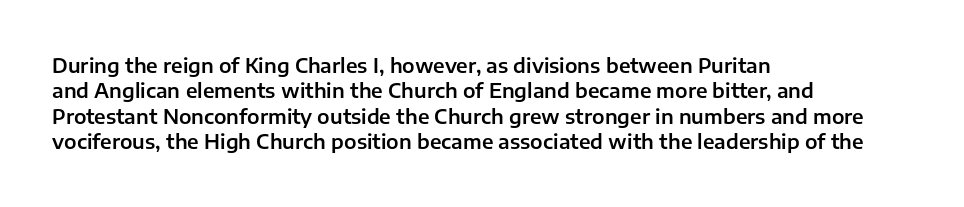
Layout note: lines flush left. The zone under the glyphs is completely vacant. The gaps between neighbouring characters are ordinary and unremarkable. Ascenders rise straight up at ninety degrees. Leading matches the norm, producing a regular column.
